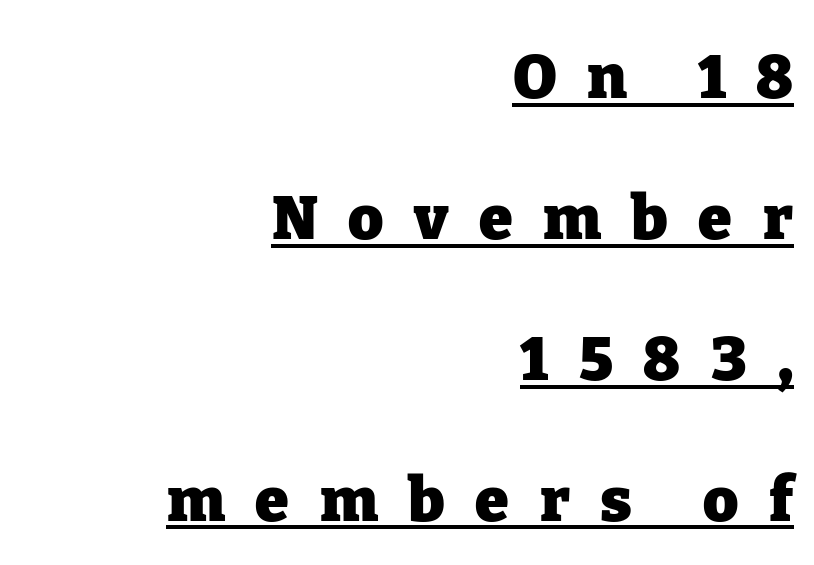
{"serif": "yes", "italic": "no", "bold": "yes", "weight": "heavy", "width": "normal", "stroke_contrast": "low", "x_height": "medium", "monospaced": "no", "underline": "yes", "align": "right", "line_spacing": "loose", "line_spacing_ratio": 2.31, "letter_spacing": "wide", "letter_spacing_em": 0.5, "glyph_px": 61}
